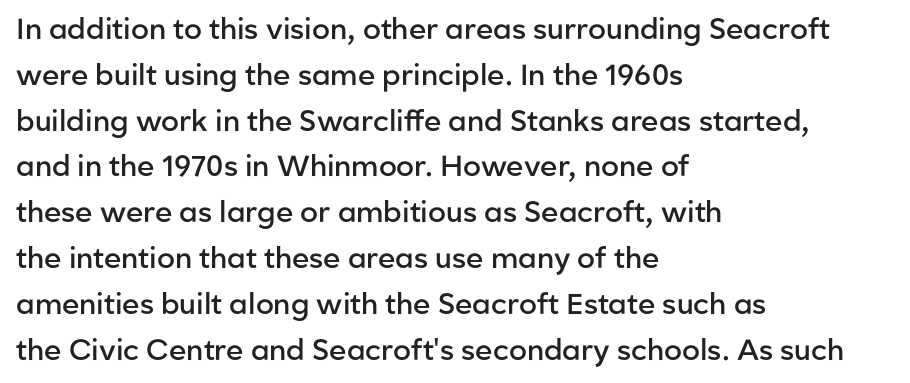
{"serif": "no", "italic": "no", "bold": "semi", "weight": "semibold", "width": "normal", "stroke_contrast": "low", "x_height": "medium", "monospaced": "no", "underline": "no", "align": "left", "line_spacing": "normal", "line_spacing_ratio": 1.58, "letter_spacing": "normal", "letter_spacing_em": 0.0, "glyph_px": 29}
